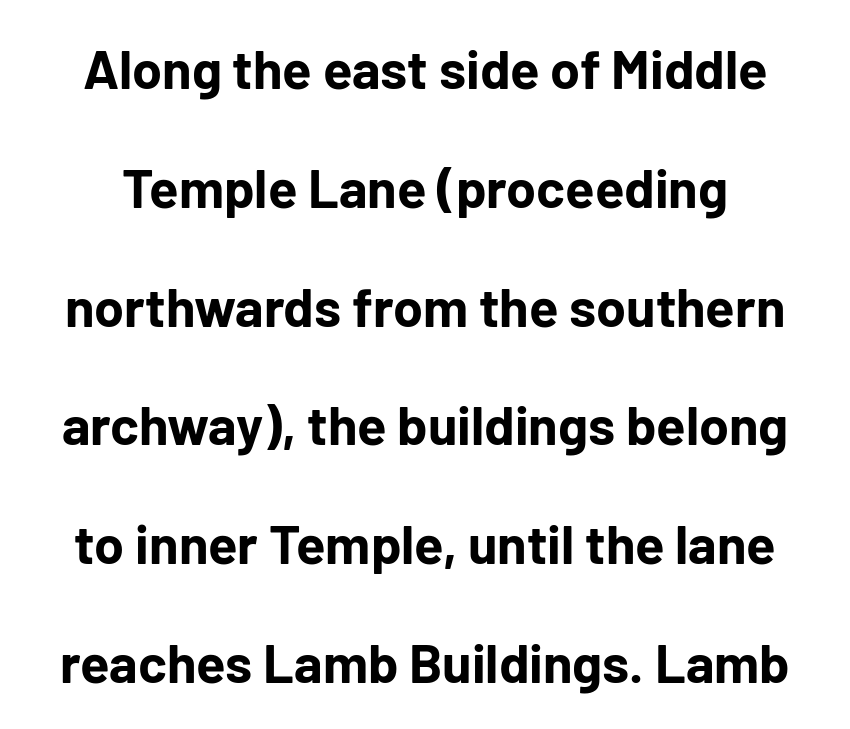
{"serif": "no", "italic": "no", "bold": "yes", "weight": "bold", "width": "normal", "stroke_contrast": "low", "x_height": "medium", "monospaced": "no", "underline": "no", "line_spacing": "loose", "line_spacing_ratio": 2.2, "letter_spacing": "normal", "letter_spacing_em": 0.0, "glyph_px": 54}
